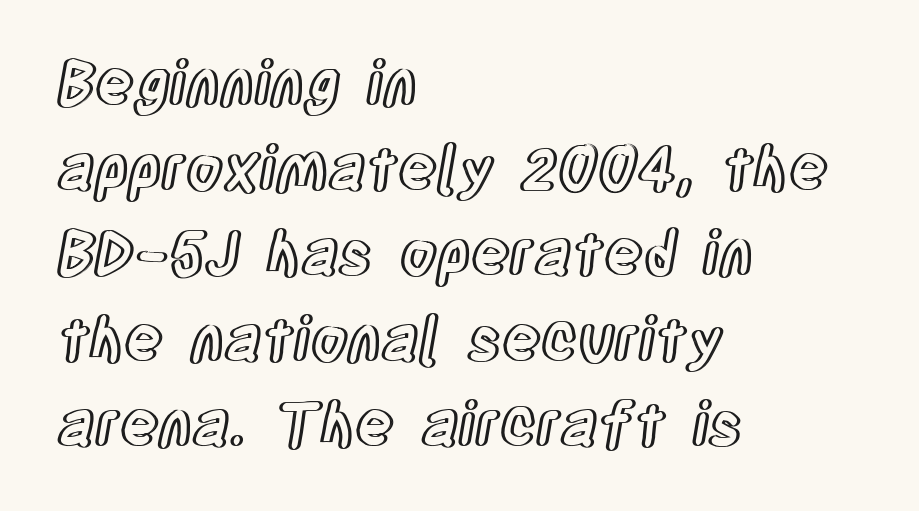
The image shows 60 px condensed type; set left-aligned, normal line spacing (1.42x), normal letter spacing, not underlined; a large x-height.
